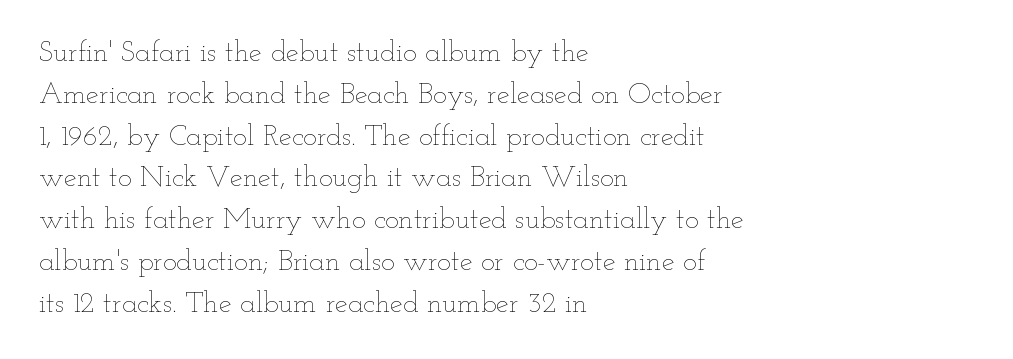
Q: Is the text bold? A: No.
Q: Is the text italic (slanted)? A: No, it is upright.
Q: Is the text underlined? A: No.
Q: How is the paragraph aligned? A: Left-aligned.
Q: Is the spacing between letters normal or unusually wide? A: Normal.
Q: Is the spacing between lines tight, normal or loose? A: Normal.
Q: Width (condensed, normal, or wide)? A: Wide.
Q: Stroke contrast? A: Low.
Q: x-height? A: Small.
Q: Monospaced? A: No.
